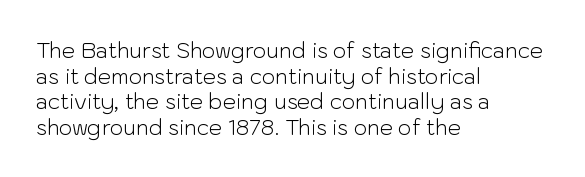
Does extra space separate the letters? No, they use regular spacing. The passage is arranged the way most books set body copy — flush left. The area under the type is left untouched. The face looks like a standard text weight, possibly lighter. Notice how the stems are strictly vertical — no italics here.
